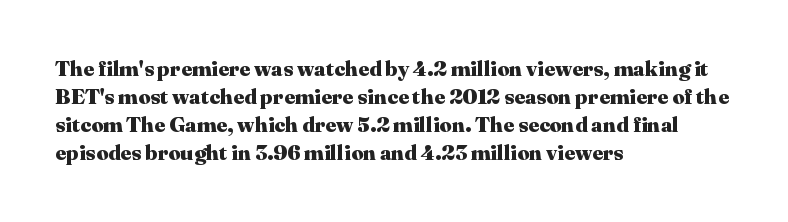
Anything drawn beneath the words? Only blank space. Evenly set lines give the paragraph a standard silhouette. In CSS terms this would be text-align: left. The font's upright variant was chosen for this text. Strokes here are thick enough to call this a true bold.
